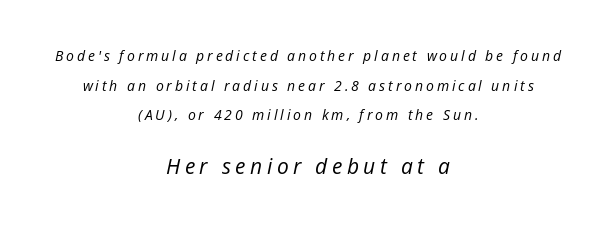
The image shows 21 px text type, italic (leaning right); set centered, loose line spacing (2.11x), unusually wide letter spacing (+0.21 em), not underlined; the second (bottom) block is 1.5x larger.
